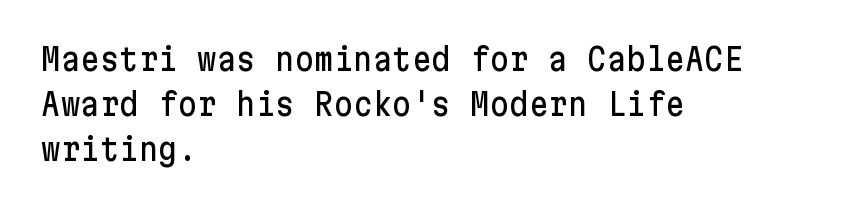
The image shows 30 px sans-serif type, upright; set left-aligned, normal line spacing (1.5x), normal letter spacing, not underlined; low stroke contrast and a medium x-height.
